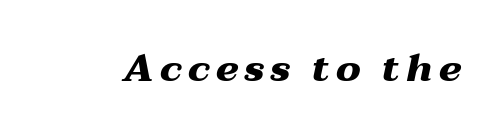
{"italic": "yes", "lean": "right", "slant_degrees": 12, "bold": "yes", "weight": "heavy", "width": "wide", "stroke_contrast": "medium", "x_height": "medium", "monospaced": "no", "underline": "no", "glyph_px": 38}
